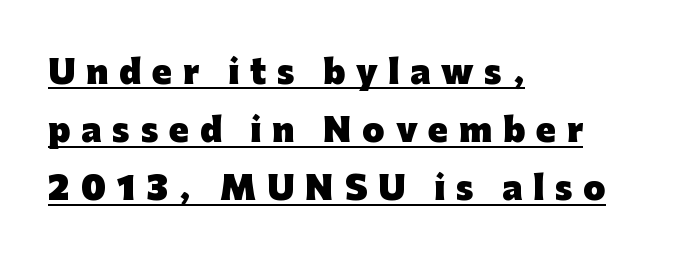
Q: Is the text bold? A: Yes.
Q: Is the text italic (slanted)? A: No, it is upright.
Q: Is the typeface a serif or a sans-serif typeface? A: Sans-serif.
Q: Is the text underlined? A: Yes.
Q: How is the paragraph aligned? A: Left-aligned.
Q: Is the spacing between letters normal or unusually wide? A: Unusually wide.
Q: Width (condensed, normal, or wide)? A: Normal.
Q: Stroke contrast? A: Low.
Q: x-height? A: Medium.
Q: Monospaced? A: No.
